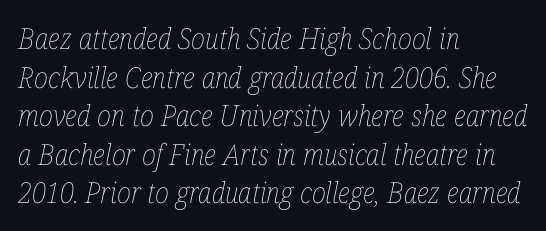
The image shows 29 px thin, condensed type, italic (leaning right); set left-aligned, normal line spacing (1.33x), normal letter spacing, not underlined; low stroke contrast and a medium x-height.
